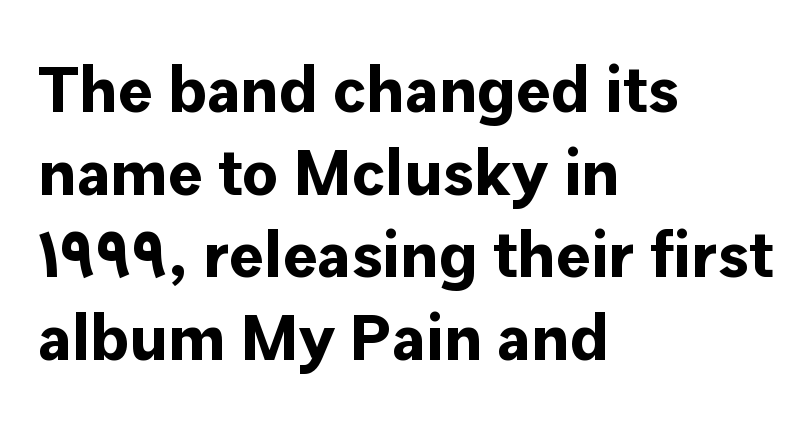
{"serif": "no", "italic": "no", "bold": "yes", "weight": "bold", "width": "normal", "stroke_contrast": "low", "x_height": "medium", "monospaced": "no", "underline": "no", "align": "left", "line_spacing": "normal", "line_spacing_ratio": 1.27, "letter_spacing": "normal", "letter_spacing_em": 0.0, "glyph_px": 65}
